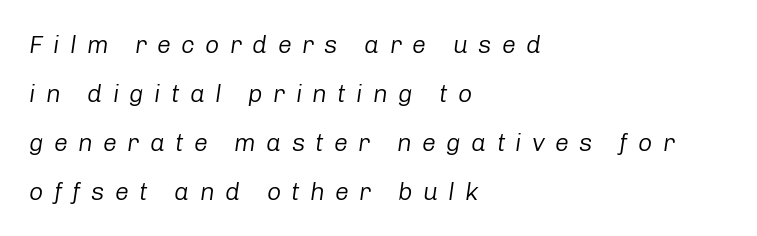
The image shows 25 px text type, italic (leaning right); set left-aligned, loose line spacing (1.96x), unusually wide letter spacing (+0.41 em), not underlined.
